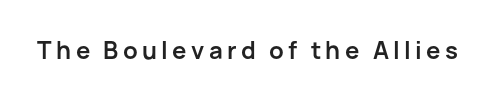
The image shows 24 px bold type, upright; set not underlined.
